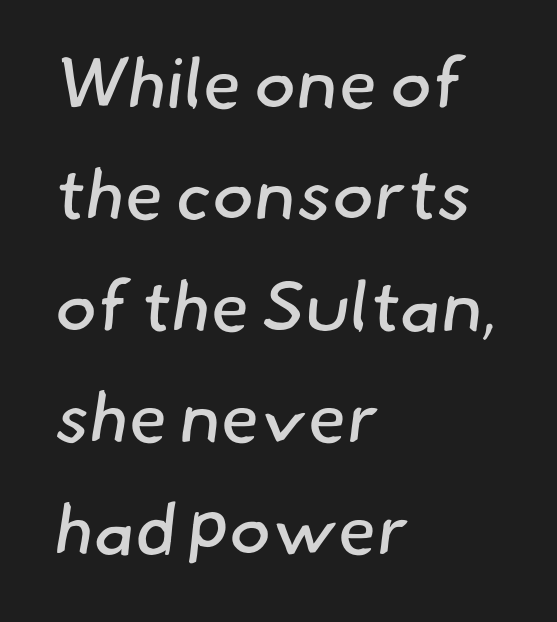
Rule under the text: the space is simply empty. No extra tracking has been applied to these lines. This block has exactly the height ordinary leading produces. Is this a fixed-width face? No — the glyphs have proportional, varying widths. Nothing heavy about these letters — not bold at all. The lines are quadded left.
